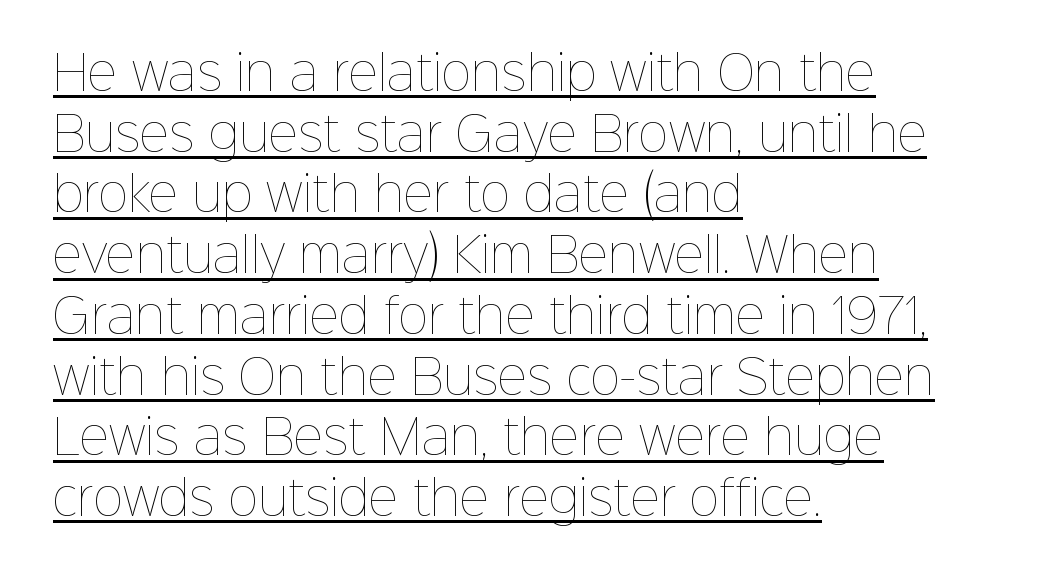
Typeset ragged right — the left edge is the straight one. This sample has the flowing, uneven cadence of proportional lettering. If you drew a line through each stem, it would be perfectly vertical. Does the leading feel generous? No, just average.
